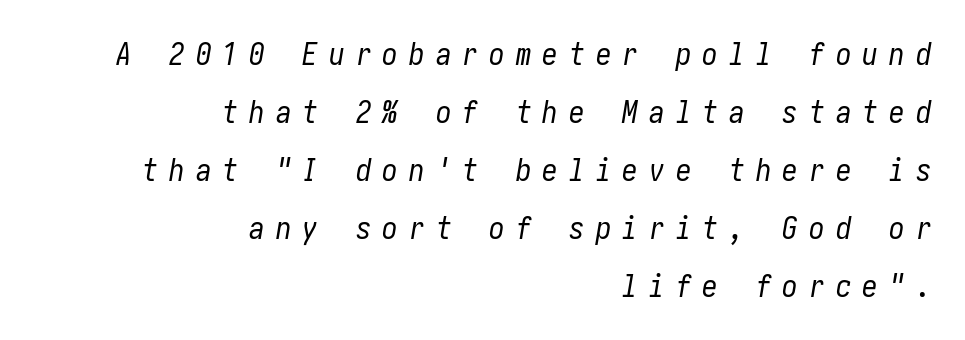
Q: Is the text bold? A: No.
Q: Is the text italic (slanted)? A: Yes, it leans right by about 10 degrees.
Q: Is the text underlined? A: No.
Q: How is the paragraph aligned? A: Right-aligned.
Q: Is the spacing between letters normal or unusually wide? A: Unusually wide.
Q: Width (condensed, normal, or wide)? A: Condensed.
Q: Stroke contrast? A: Low.
Q: x-height? A: Medium.
